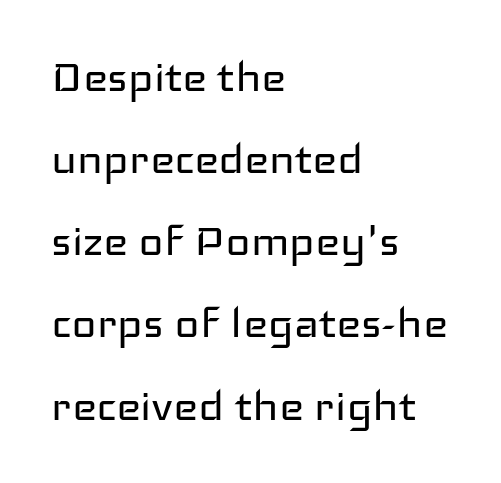
Q: Is the text bold? A: No.
Q: Is the text italic (slanted)? A: No, it is upright.
Q: Is the typeface a serif or a sans-serif typeface? A: Sans-serif.
Q: Is the text underlined? A: No.
Q: How is the paragraph aligned? A: Left-aligned.
Q: Is the spacing between letters normal or unusually wide? A: Normal.
Q: Is the spacing between lines tight, normal or loose? A: Normal.
Q: Width (condensed, normal, or wide)? A: Wide.
Q: Stroke contrast? A: Low.
Q: x-height? A: Medium.
Q: Monospaced? A: No.
